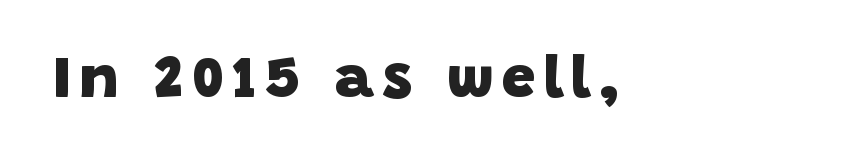
Compared with an ordinary text face, these strokes are far heavier — a full bold. Think of a printed novel: that variable character pitch is what you see here. The characters display no serif detailing; their extremities are plain. Line starts are locked; line ends wander. Plain, unruled lines of type.
